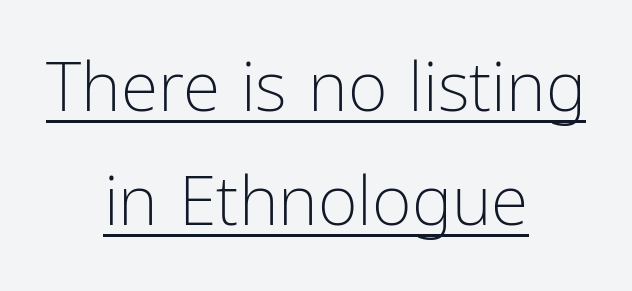
Q: Is the text bold? A: No.
Q: Is the text italic (slanted)? A: No, it is upright.
Q: Is the typeface a serif or a sans-serif typeface? A: Sans-serif.
Q: Is the text underlined? A: Yes.
Q: How is the paragraph aligned? A: Centered.
Q: Is the spacing between letters normal or unusually wide? A: Normal.
Q: Is the spacing between lines tight, normal or loose? A: Normal.
Q: Width (condensed, normal, or wide)? A: Condensed.
Q: Stroke contrast? A: Low.
Q: x-height? A: Medium.
Q: Monospaced? A: No.
